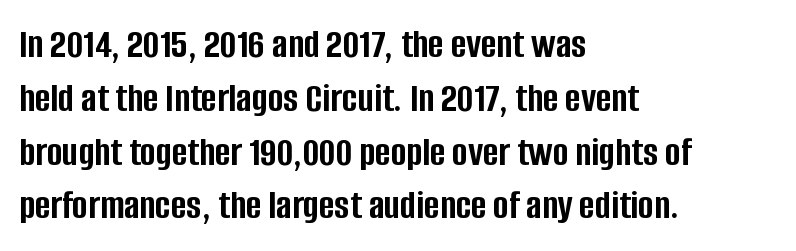
{"serif": "no", "italic": "no", "bold": "yes", "weight": "semibold", "width": "condensed", "stroke_contrast": "low", "x_height": "large", "monospaced": "no", "underline": "no", "align": "left", "line_spacing": "normal", "line_spacing_ratio": 1.28, "letter_spacing": "normal", "letter_spacing_em": 0.0, "glyph_px": 42}
